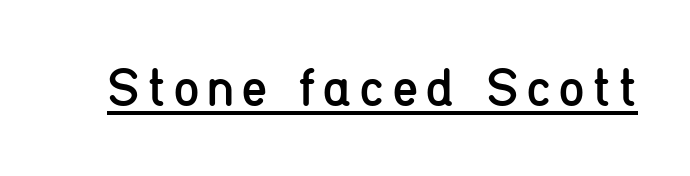
{"serif": "no", "italic": "no", "bold": "no", "weight": "regular", "width": "condensed", "stroke_contrast": "low", "x_height": "medium", "monospaced": "no", "underline": "yes", "glyph_px": 54}
